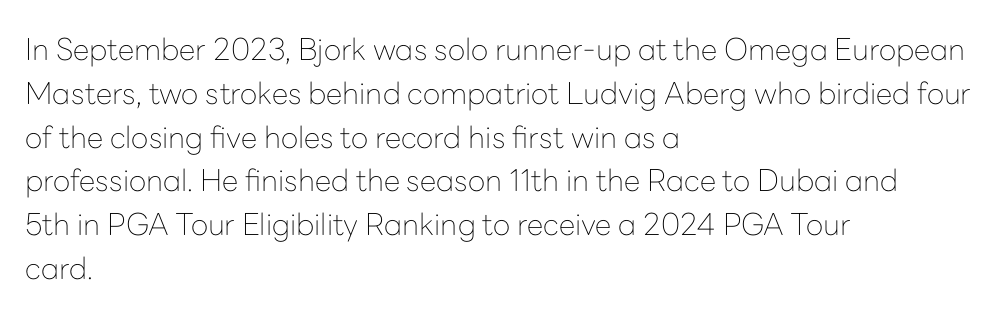
Whoever set this chose a conventional vertical rhythm. The typeface has the unassuming heft of standard copy or less. Horizontally, the lines are justified to the leading edge only. The type is set solid horizontally, with unmodified tracking. Unlike a traditional serif, this face leaves its strokes unadorned.
